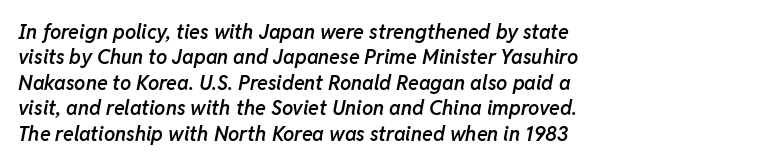
{"italic": "yes", "lean": "right", "slant_degrees": 11, "bold": "semi", "underline": "no", "align": "left", "line_spacing": "normal", "line_spacing_ratio": 1.27, "letter_spacing": "normal", "letter_spacing_em": 0.0, "glyph_px": 20}
